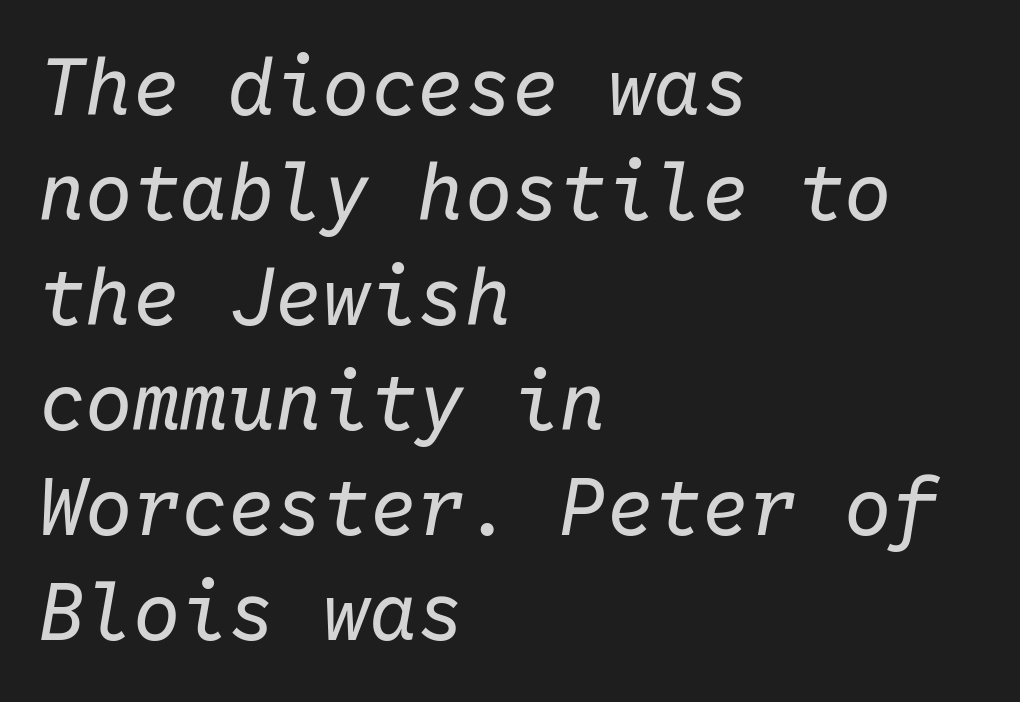
Q: Is the text bold? A: No.
Q: Is the text italic (slanted)? A: Yes, it leans right by about 10 degrees.
Q: Is the text underlined? A: No.
Q: How is the paragraph aligned? A: Left-aligned.
Q: Is the spacing between letters normal or unusually wide? A: Normal.
Q: Is the spacing between lines tight, normal or loose? A: Normal.
Q: Width (condensed, normal, or wide)? A: Normal.
Q: Stroke contrast? A: Low.
Q: x-height? A: Medium.
Q: Monospaced? A: Yes.
